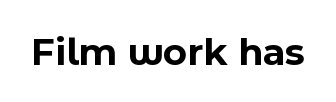
Q: Is the text bold? A: Yes.
Q: Is the text italic (slanted)? A: No, it is upright.
Q: Is the typeface a serif or a sans-serif typeface? A: Sans-serif.
Q: Is the text underlined? A: No.
Q: Is the spacing between letters normal or unusually wide? A: Normal.
Q: Width (condensed, normal, or wide)? A: Normal.
Q: x-height? A: Medium.
Q: Monospaced? A: No.
